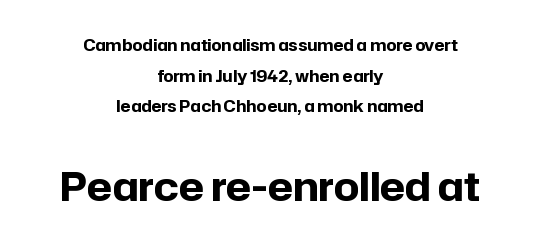
Letters rest on an invisible, unmarked baseline. A student would notice the bottom passage is typeset larger than what precedes it. A centered setting, common on invitations and titles, is used for this passage. Every letter is thick-stroked: bold, no question. These lines stand farther apart than default settings would place them. The passage shown is typeset with a sans-serif family.
